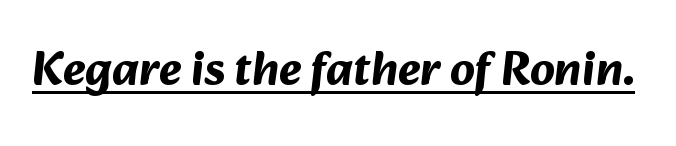
{"serif": "no", "bold": "yes", "weight": "bold", "width": "normal", "stroke_contrast": "medium", "x_height": "medium", "monospaced": "no", "underline": "yes", "letter_spacing": "normal", "letter_spacing_em": 0.0, "glyph_px": 48}
